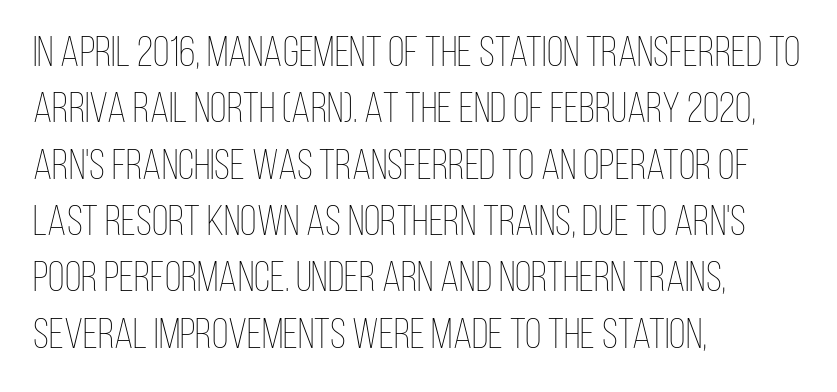
Inter-character spacing is left at the font's built-in metrics. The glyphs are unaccompanied by any horizontal stroke below them. Notice how the stems are strictly vertical — no italics here. The paragraph shown leans on its left margin. Vertical stems look standard width or narrower in stroke. Baseline-to-baseline distance is the conventional proportion of letter height.
